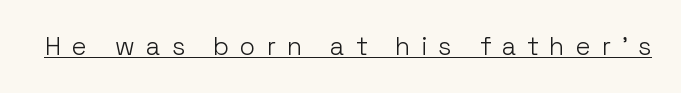
Compared with typical body copy, the letter spacing here is much looser. Weight class: somewhere from thin through regular. The sample's only ornament is a line tracing under the words. Ascenders rise straight up at ninety degrees.
